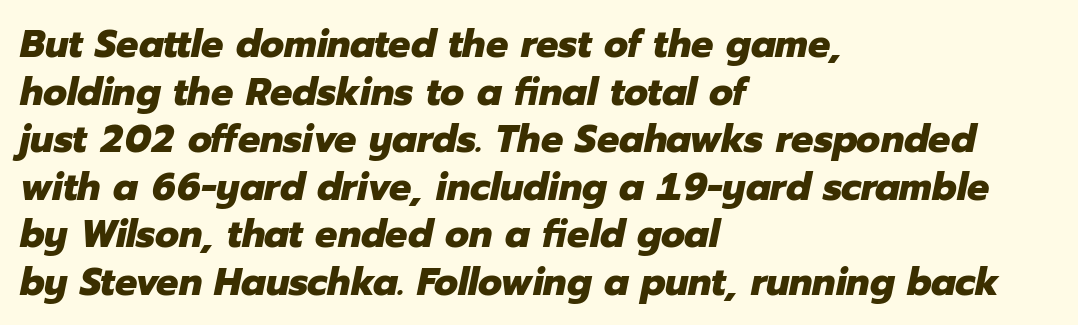
The image shows 39 px heavy type, italic (leaning right); set left-aligned, line spacing 1.22x, normal letter spacing, not underlined; low stroke contrast and a medium x-height.
